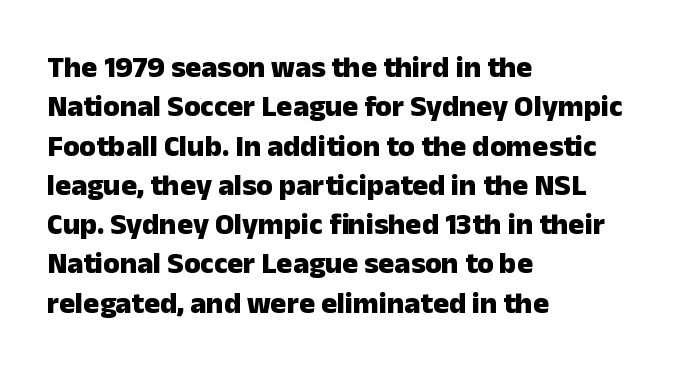
The image shows 30 px heavy sans-serif type, upright; set left-aligned, normal line spacing (1.31x), normal letter spacing, not underlined; low stroke contrast and a medium x-height.
